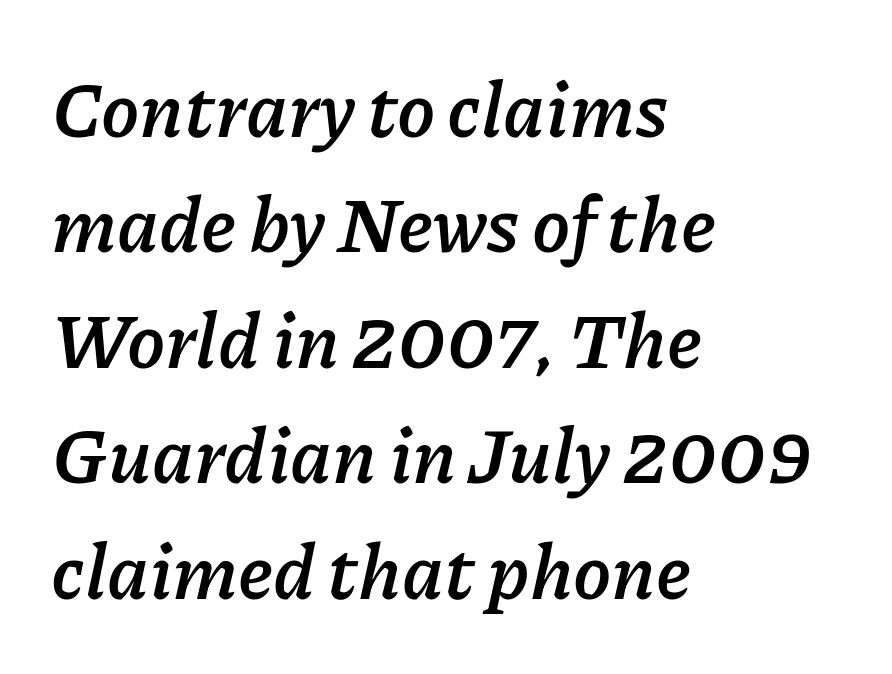
Q: Is the text bold? A: Yes.
Q: Is the text italic (slanted)? A: Yes, it leans right by about 11 degrees.
Q: Is the text underlined? A: No.
Q: How is the paragraph aligned? A: Left-aligned.
Q: Is the spacing between letters normal or unusually wide? A: Normal.
Q: Is the spacing between lines tight, normal or loose? A: Normal.
Q: Width (condensed, normal, or wide)? A: Normal.
Q: Stroke contrast? A: Low.
Q: x-height? A: Medium.
Q: Monospaced? A: No.
